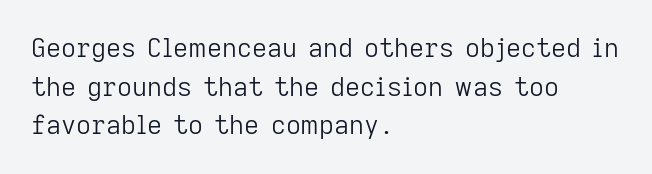
The image shows 26 px text type, upright; set left-aligned, normal line spacing (1.49x), normal letter spacing, not underlined.
